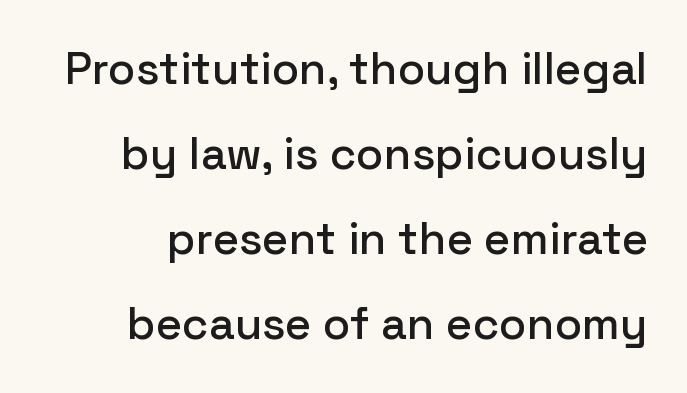
Q: Is the text italic (slanted)? A: No, it is upright.
Q: Is the typeface a serif or a sans-serif typeface? A: Sans-serif.
Q: Is the text underlined? A: No.
Q: Is the spacing between letters normal or unusually wide? A: Normal.
Q: Width (condensed, normal, or wide)? A: Normal.
Q: Stroke contrast? A: Low.
Q: x-height? A: Medium.
Q: Monospaced? A: No.
